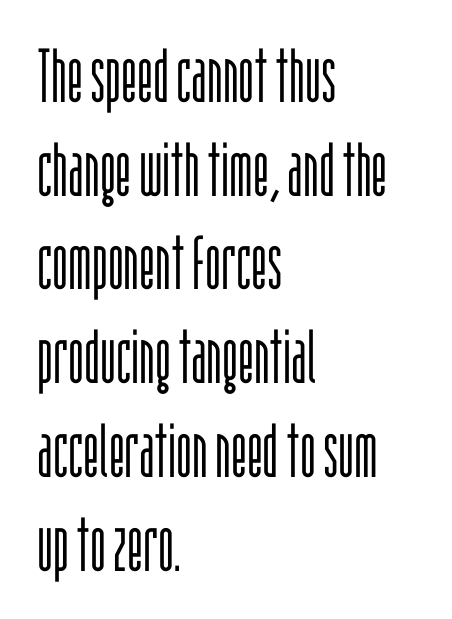
Q: Is the text bold? A: No.
Q: Is the text italic (slanted)? A: No, it is upright.
Q: Is the typeface a serif or a sans-serif typeface? A: Sans-serif.
Q: Is the text underlined? A: No.
Q: How is the paragraph aligned? A: Left-aligned.
Q: Is the spacing between letters normal or unusually wide? A: Normal.
Q: Is the spacing between lines tight, normal or loose? A: Normal.
Q: Width (condensed, normal, or wide)? A: Condensed.
Q: Stroke contrast? A: Low.
Q: x-height? A: Large.
Q: Monospaced? A: No.
